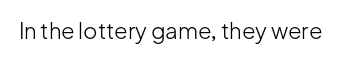
Q: Is the text bold? A: No.
Q: Is the text italic (slanted)? A: No, it is upright.
Q: Is the text underlined? A: No.
Q: Is the spacing between letters normal or unusually wide? A: Normal.
